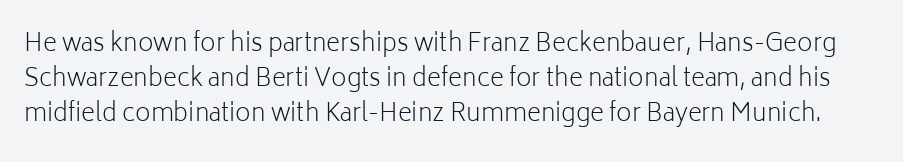
{"italic": "no", "bold": "no", "underline": "no", "line_spacing": "normal", "line_spacing_ratio": 1.46, "letter_spacing": "normal", "letter_spacing_em": 0.0, "glyph_px": 24}
